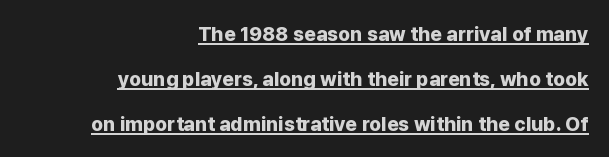
Q: Is the text bold? A: Yes.
Q: Is the text italic (slanted)? A: No, it is upright.
Q: Is the text underlined? A: Yes.
Q: How is the paragraph aligned? A: Right-aligned.
Q: Is the spacing between letters normal or unusually wide? A: Normal.
Q: Is the spacing between lines tight, normal or loose? A: Loose.
